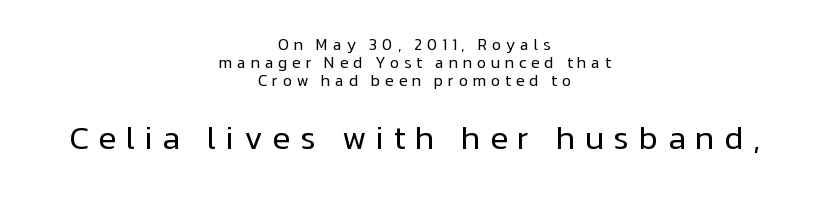
{"serif": "no", "italic": "no", "bold": "no", "weight": "regular", "width": "normal", "stroke_contrast": "low", "x_height": "medium", "monospaced": "no", "underline": "no", "align": "center", "line_spacing": "tight", "line_spacing_ratio": 1.12, "letter_spacing": "wide", "letter_spacing_em": 0.29, "larger_block": "second", "size_ratio": 2.06, "glyph_px": 33}
